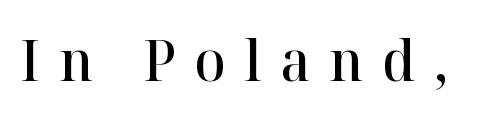
{"serif": "yes", "italic": "no", "bold": "semi", "weight": "semibold", "width": "normal", "stroke_contrast": "high", "x_height": "medium", "monospaced": "no", "underline": "no", "letter_spacing": "wide", "letter_spacing_em": 0.33, "glyph_px": 57}
